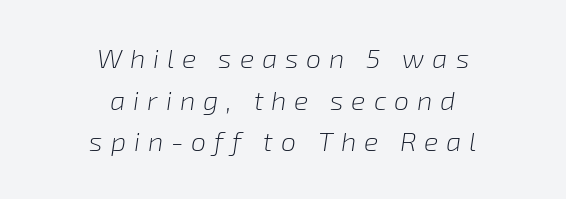
{"italic": "yes", "lean": "right", "slant_degrees": 8, "bold": "no", "underline": "no", "align": "center", "line_spacing": "normal", "line_spacing_ratio": 1.54, "letter_spacing": "wide", "letter_spacing_em": 0.29, "glyph_px": 27}
